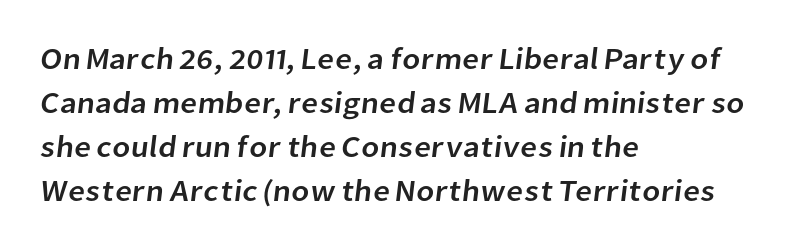
The image shows 30 px sans-serif type; set left-aligned, normal line spacing (1.47x), normal letter spacing, not underlined; low stroke contrast and a medium x-height.
